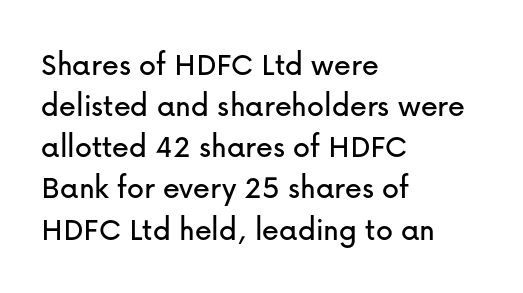
The setting favours the left margin, as ordinary paragraphs usually do. Here the designer chose a conventional face with non-uniform glyph widths. The letters stand upright; this is a roman face. Classification — sans serif. Tracking value appears to be zero — textbook default spacing.
